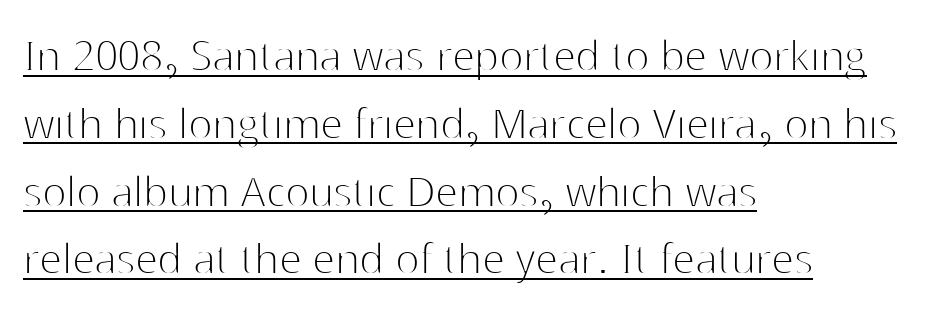
The image shows 51 px thin sans-serif type, upright; set left-aligned, normal line spacing (1.33x), normal letter spacing, underlined; high stroke contrast and a medium x-height.
